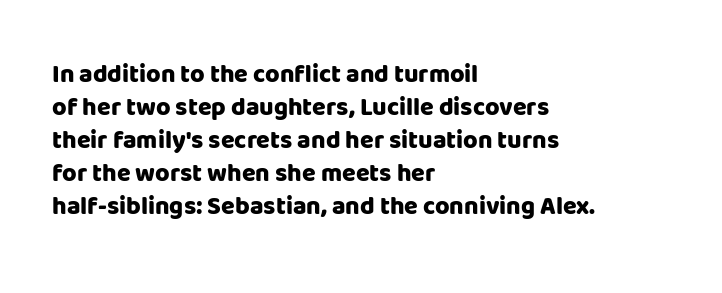
{"italic": "no", "bold": "yes", "underline": "no", "align": "left", "line_spacing": "normal", "line_spacing_ratio": 1.32, "letter_spacing": "normal", "letter_spacing_em": 0.0, "glyph_px": 25}
